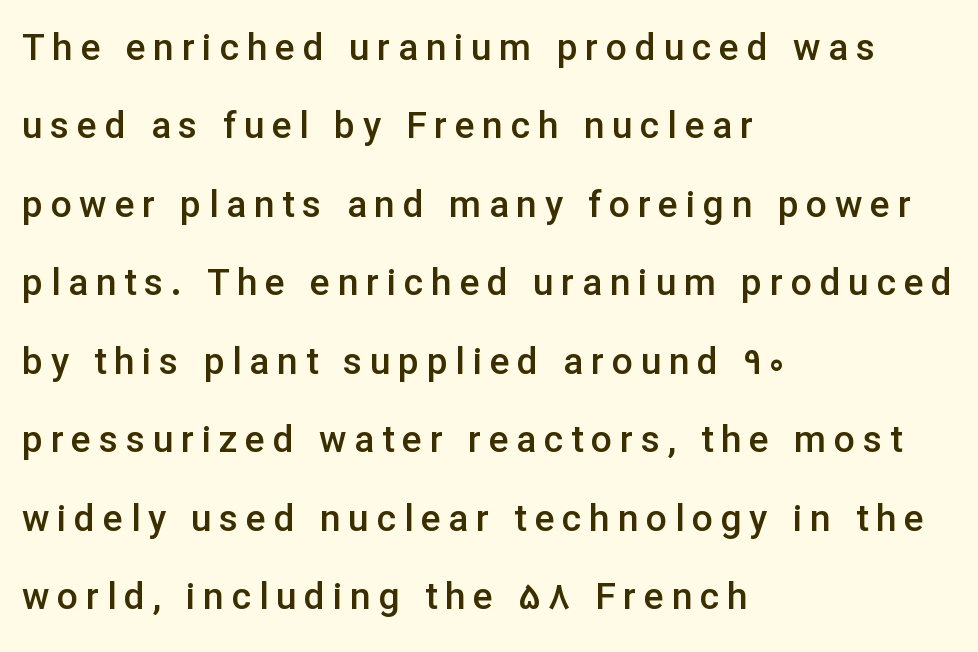
Q: Is the text bold? A: Semi-bold.
Q: Is the text italic (slanted)? A: No, it is upright.
Q: Is the typeface a serif or a sans-serif typeface? A: Sans-serif.
Q: Is the text underlined? A: No.
Q: How is the paragraph aligned? A: Left-aligned.
Q: Is the spacing between letters normal or unusually wide? A: Unusually wide.
Q: Is the spacing between lines tight, normal or loose? A: Loose.
Q: Width (condensed, normal, or wide)? A: Normal.
Q: Stroke contrast? A: Low.
Q: x-height? A: Medium.
Q: Monospaced? A: No.
